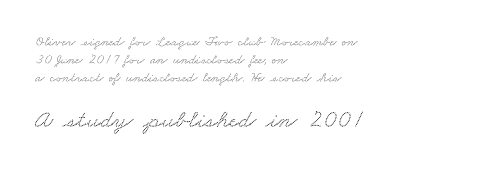
Q: Is the text underlined? A: No.
Q: How is the paragraph aligned? A: Left-aligned.
Q: Is the spacing between letters normal or unusually wide? A: Normal.
Q: Is the spacing between lines tight, normal or loose? A: Normal.
Q: Which block of text is set in a larger size, the first (top) or the second (bottom)? A: The second (bottom) one.
